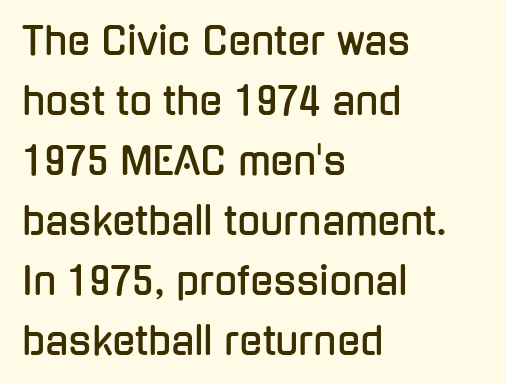
Q: Is the text italic (slanted)? A: No, it is upright.
Q: Is the typeface a serif or a sans-serif typeface? A: Sans-serif.
Q: Is the text underlined? A: No.
Q: How is the paragraph aligned? A: Left-aligned.
Q: Is the spacing between letters normal or unusually wide? A: Normal.
Q: Is the spacing between lines tight, normal or loose? A: Normal.
Q: Width (condensed, normal, or wide)? A: Condensed.
Q: Stroke contrast? A: Low.
Q: x-height? A: Medium.
Q: Monospaced? A: No.
